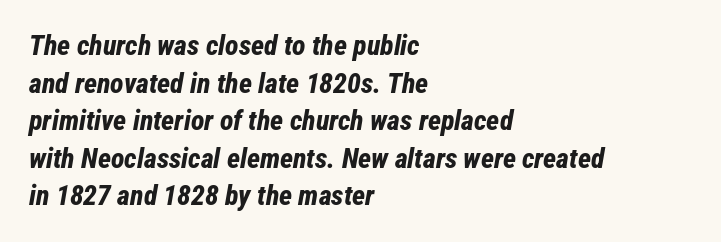
The image shows 28 px bold, condensed type, italic (leaning right); set left-aligned, normal line spacing (1.34x), normal letter spacing, not underlined; low stroke contrast and a medium x-height.
